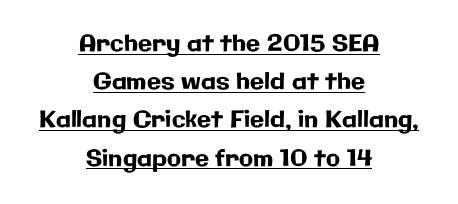
Is there much room between lines? A standard amount, neither cramped nor airy. What decoration does the sample have? An underline. The compositor balanced each line on the midline. You could call the tracking neutral — neither tight nor loose. Posture: vertical.
